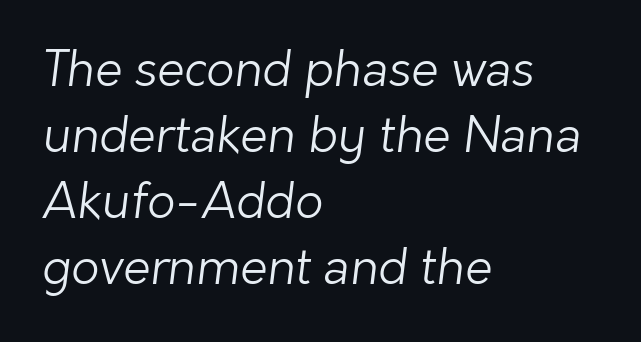
The image shows 49 px light sans-serif type; set left-aligned, normal line spacing (1.35x), normal letter spacing, not underlined; low stroke contrast and a medium x-height.
